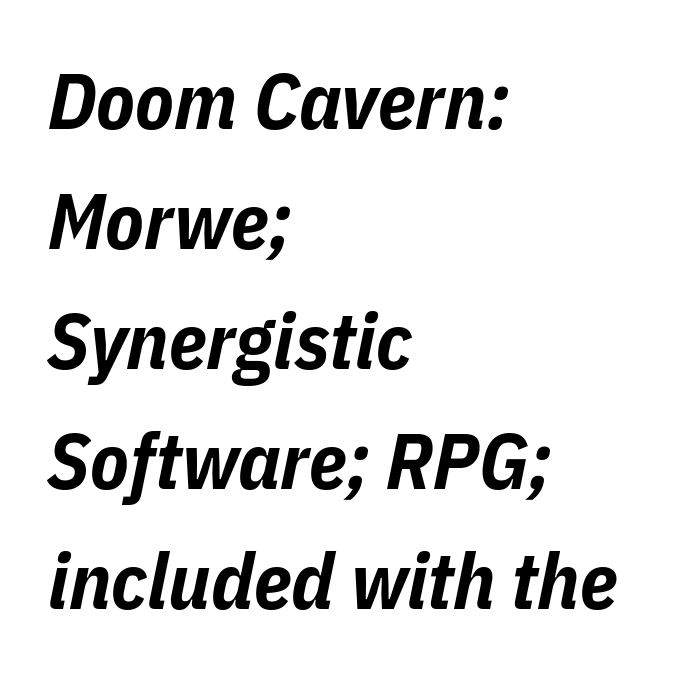
Q: Is the text bold? A: Yes.
Q: Is the text italic (slanted)? A: Yes, it leans right by about 11 degrees.
Q: Is the text underlined? A: No.
Q: How is the paragraph aligned? A: Left-aligned.
Q: Is the spacing between letters normal or unusually wide? A: Normal.
Q: Is the spacing between lines tight, normal or loose? A: Normal.
Q: Width (condensed, normal, or wide)? A: Condensed.
Q: Stroke contrast? A: Low.
Q: x-height? A: Medium.
Q: Monospaced? A: No.
